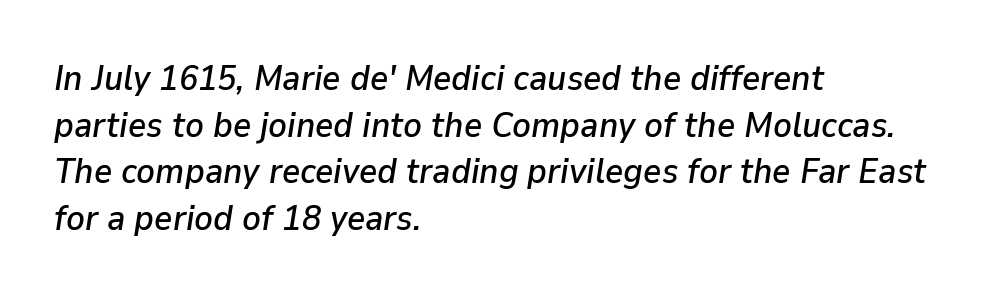
{"italic": "yes", "lean": "right", "slant_degrees": 9, "width": "normal", "stroke_contrast": "low", "x_height": "medium", "monospaced": "no", "underline": "no", "align": "left", "line_spacing": "normal", "line_spacing_ratio": 1.33, "letter_spacing": "normal", "letter_spacing_em": 0.0, "glyph_px": 35}
